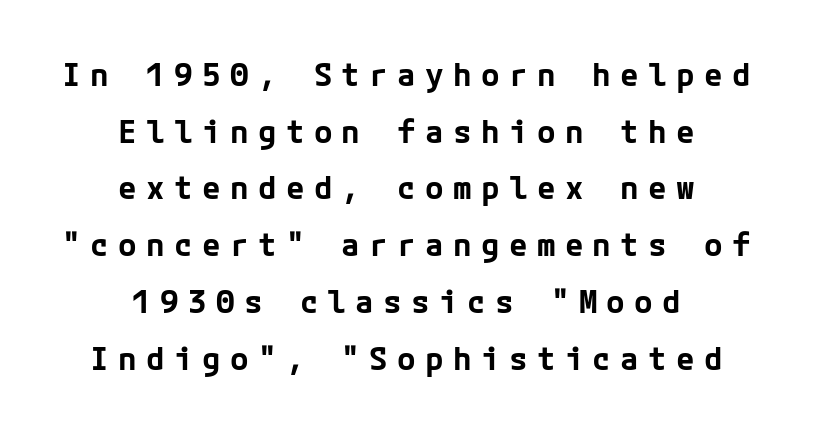
{"serif": "no", "italic": "no", "bold": "yes", "weight": "bold", "width": "normal", "stroke_contrast": "low", "x_height": "medium", "underline": "no", "align": "center", "line_spacing_ratio": 1.83, "letter_spacing": "wide", "letter_spacing_em": 0.3, "glyph_px": 31}
